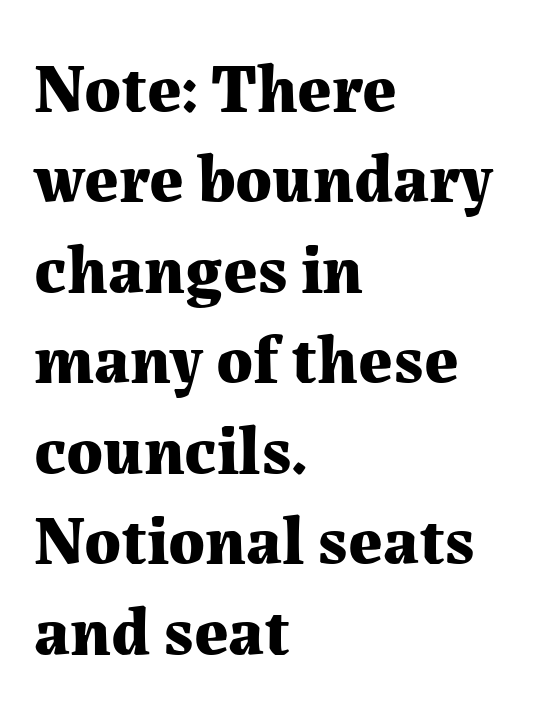
The image shows 68 px bold serif type, upright; set left-aligned, normal line spacing (1.33x), normal letter spacing, not underlined; medium stroke contrast and a medium x-height.
